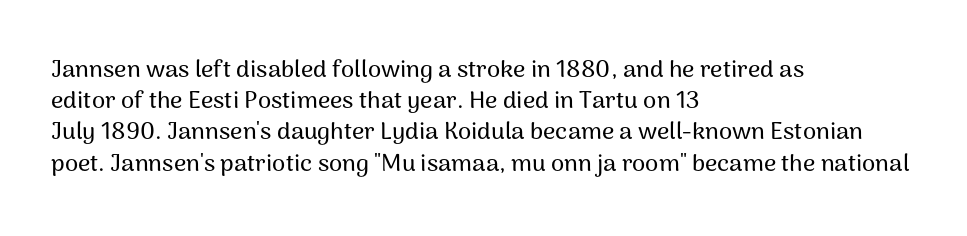
The image shows 24 px text type, upright; set left-aligned, normal line spacing (1.3x), normal letter spacing, not underlined.
